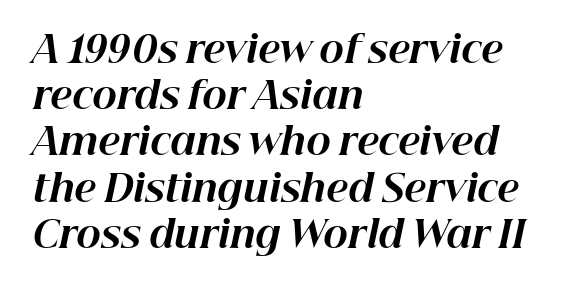
Q: Is the text bold? A: Yes.
Q: Is the text italic (slanted)? A: Yes, it leans right by about 12 degrees.
Q: Is the text underlined? A: No.
Q: How is the paragraph aligned? A: Left-aligned.
Q: Is the spacing between letters normal or unusually wide? A: Normal.
Q: Is the spacing between lines tight, normal or loose? A: Normal.
Q: Width (condensed, normal, or wide)? A: Normal.
Q: Stroke contrast? A: High.
Q: x-height? A: Medium.
Q: Monospaced? A: No.
